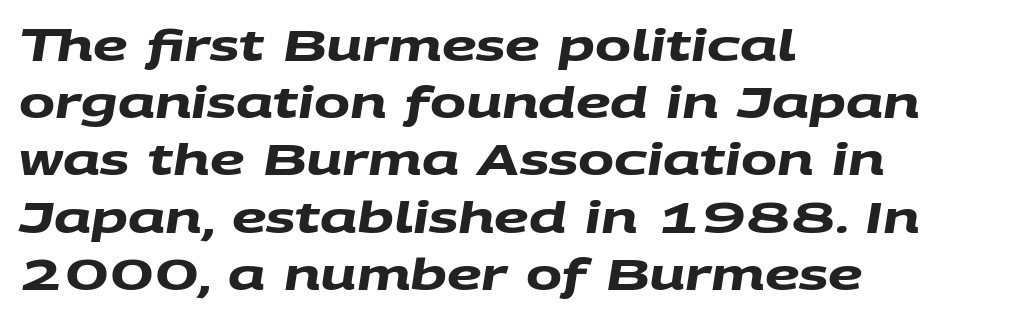
{"serif": "no", "bold": "yes", "weight": "heavy", "width": "wide", "stroke_contrast": "medium", "x_height": "large", "monospaced": "no", "underline": "no", "align": "left", "line_spacing": "normal", "line_spacing_ratio": 1.33, "letter_spacing": "normal", "letter_spacing_em": 0.0, "glyph_px": 43}
